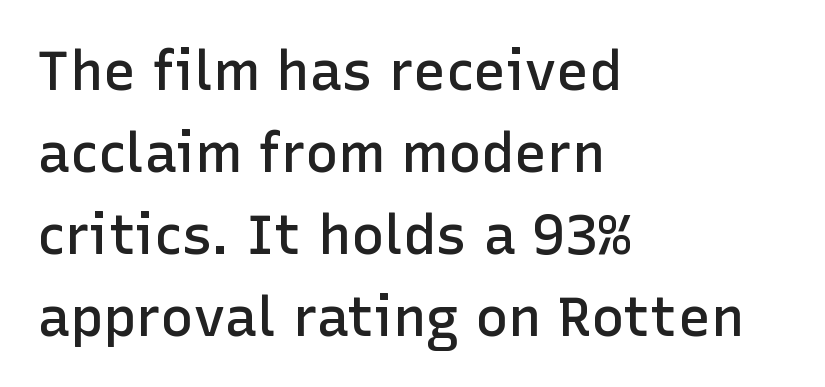
The image shows 55 px semibold sans-serif type, upright; set left-aligned, normal line spacing (1.49x), normal letter spacing, not underlined; low stroke contrast and a medium x-height.
